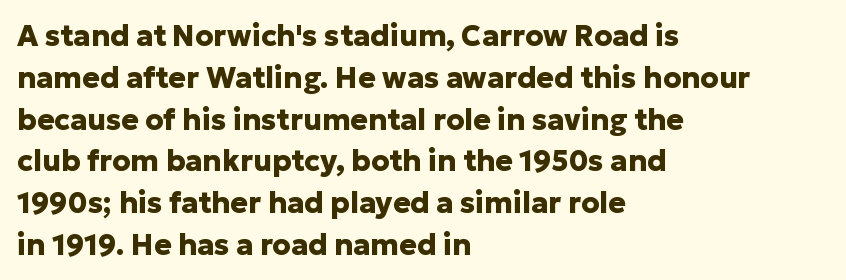
Words appear dense and cohesive because spacing is normal. Unlike a traditional serif, this face leaves its strokes unadorned. The lines sit at an ordinary, default distance from one another. Horizontally, the lines are justified to the leading edge only. Chunky letters — that's bold for sure.
